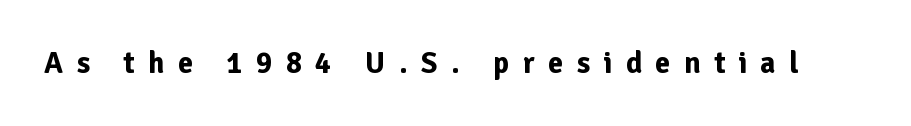
The image shows 30 px bold sans-serif type, upright; set unusually wide letter spacing (+0.45 em), not underlined; low stroke contrast and a medium x-height.
